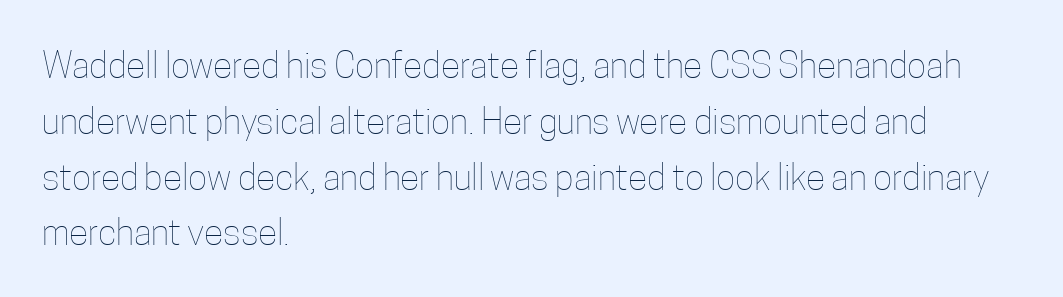
The image shows 36 px thin, condensed type, upright; set left-aligned, normal line spacing (1.55x), normal letter spacing, not underlined; low stroke contrast and a medium x-height.
